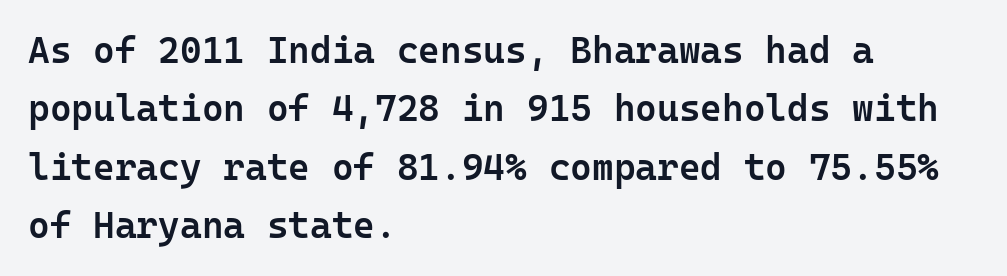
Italic: no, the glyphs are upright roman. The leading is moderate, giving the passage an even texture. What weight is shown? A semibold, between regular and bold. Every character here occupies the same horizontal width, giving the sample a typewriter-like rhythm. Descenders are the only things crossing below the line. Nothing sits at the stroke ends, so this counts as sans-serif.
